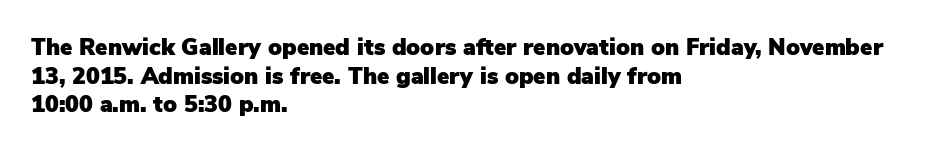
Quick note: not italic, upright. The letters sit at their default tracking, neither squeezed nor spread. The space between consecutive lines is moderate. This sample is left-justified, so line endings fall wherever the words run out. The string is rendered with underlining switched off.
